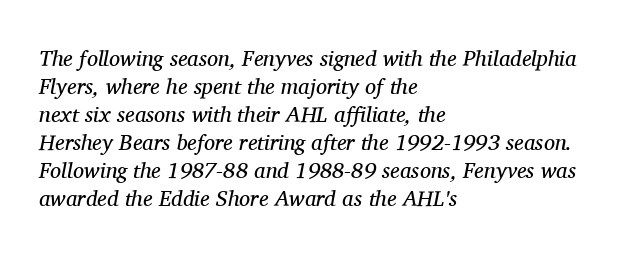
The image shows 22 px text type, italic (leaning right); set left-aligned, normal line spacing (1.27x), normal letter spacing, not underlined.
